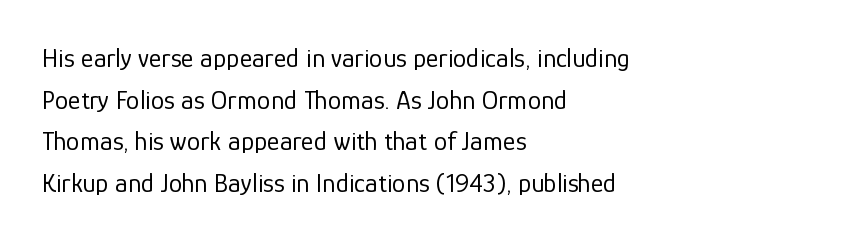
{"italic": "no", "bold": "no", "underline": "no", "align": "left", "line_spacing": "normal", "line_spacing_ratio": 1.54, "letter_spacing": "normal", "letter_spacing_em": 0.0, "glyph_px": 27}
